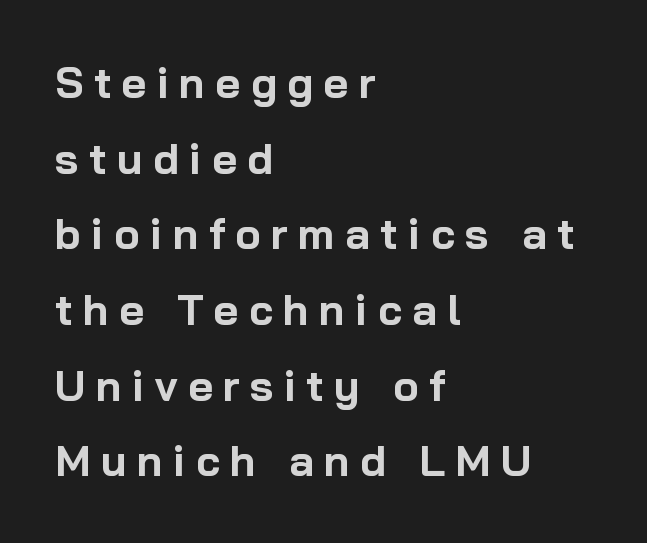
{"serif": "no", "italic": "no", "bold": "yes", "weight": "bold", "width": "normal", "stroke_contrast": "low", "x_height": "medium", "monospaced": "no", "underline": "no", "align": "left", "line_spacing_ratio": 1.76, "letter_spacing": "wide", "letter_spacing_em": 0.24, "glyph_px": 43}
